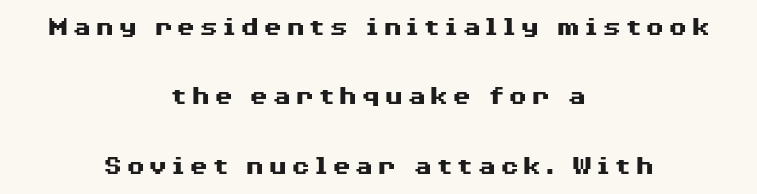
The strip under each line holds only bare page. Honestly, the rows look like they've been pulled way apart. Look at the stroke-to-counter ratio: heavy, a bold. Is this a fixed-width face? No — the glyphs have proportional, varying widths.
